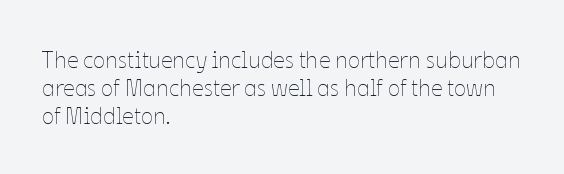
{"italic": "no", "bold": "no", "underline": "no", "align": "left", "line_spacing_ratio": 1.22, "letter_spacing": "normal", "letter_spacing_em": 0.0, "glyph_px": 23}
